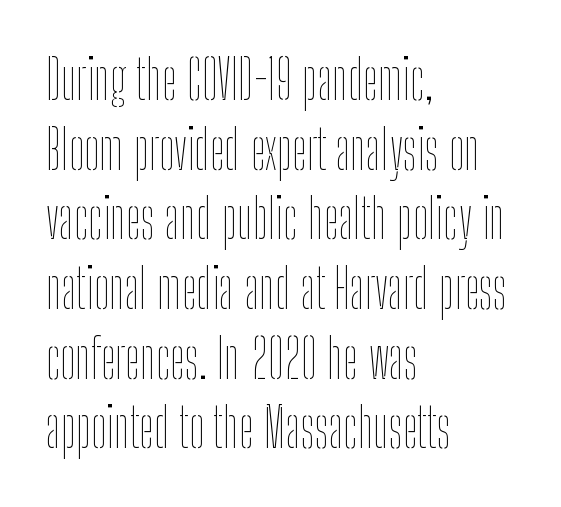
{"italic": "no", "bold": "no", "weight": "thin", "width": "condensed", "stroke_contrast": "low", "x_height": "medium", "monospaced": "no", "underline": "no", "align": "left", "line_spacing": "normal", "line_spacing_ratio": 1.29, "letter_spacing": "normal", "letter_spacing_em": 0.0, "glyph_px": 54}
